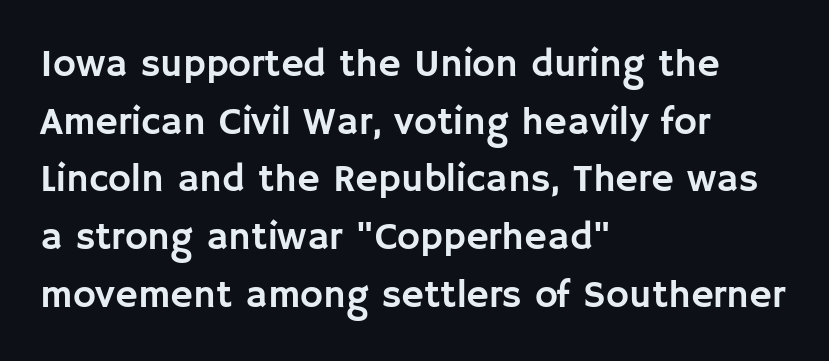
The image shows 39 px sans-serif type, upright; set left-aligned, normal line spacing (1.48x), normal letter spacing, not underlined; low stroke contrast and a large x-height.
